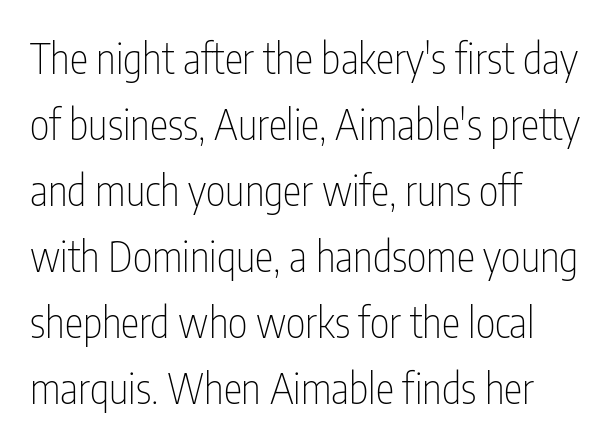
The characters are drawn with everyday or finer stroke widths. Note the varied advance widths — an 'i' is clearly narrower than an 'm'. Bare-footed words on every line. Unlike italic type, these characters show no tilt at all.
